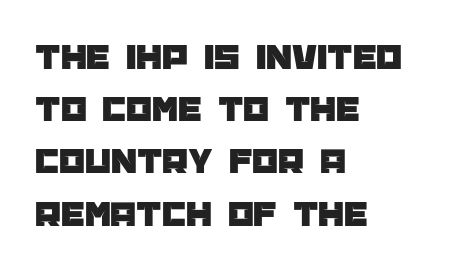
Q: Is the text italic (slanted)? A: No, it is upright.
Q: Is the typeface a serif or a sans-serif typeface? A: Sans-serif.
Q: Is the text underlined? A: No.
Q: How is the paragraph aligned? A: Left-aligned.
Q: Is the spacing between letters normal or unusually wide? A: Normal.
Q: Is the spacing between lines tight, normal or loose? A: Normal.
Q: Width (condensed, normal, or wide)? A: Normal.
Q: Stroke contrast? A: Low.
Q: x-height? A: Large.
Q: Monospaced? A: No.
